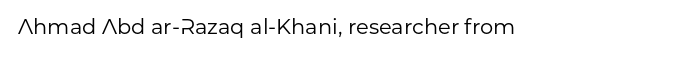
The passage shown is not underscored anywhere. The font's upright variant was chosen for this text. Stems here are at most as thick as an everyday book face. Observe the ordinary spacing: letters are neighbours, not strangers.
